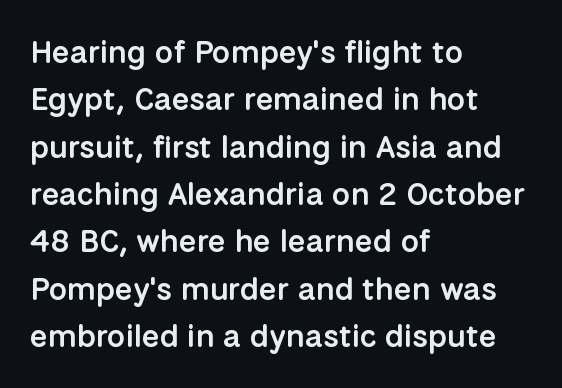
Q: Is the text bold? A: Semi-bold.
Q: Is the text italic (slanted)? A: No, it is upright.
Q: Is the typeface a serif or a sans-serif typeface? A: Sans-serif.
Q: Is the text underlined? A: No.
Q: How is the paragraph aligned? A: Left-aligned.
Q: Is the spacing between letters normal or unusually wide? A: Normal.
Q: Is the spacing between lines tight, normal or loose? A: Normal.
Q: Width (condensed, normal, or wide)? A: Normal.
Q: Stroke contrast? A: Low.
Q: x-height? A: Medium.
Q: Monospaced? A: No.
